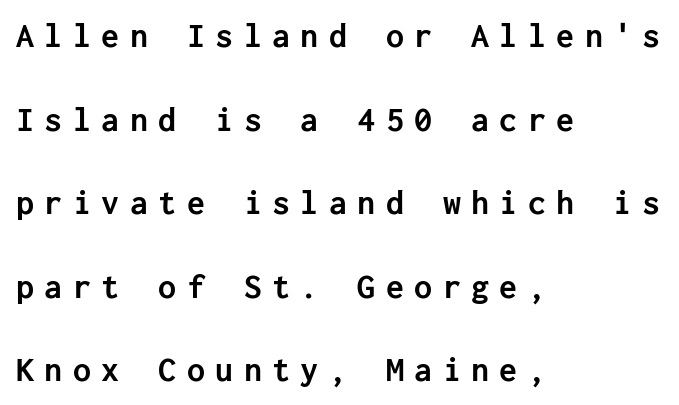
Strong, thick strokes mark this as bold type. Substantial extra tracking has been applied to these lines. Bare-footed words on every line. Do the letters lean? They stand straight. This is sans-serif lettering, the kind often seen on screens and signage.
